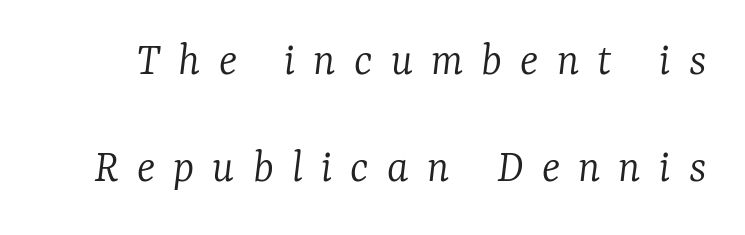
{"serif": "yes", "italic": "yes", "lean": "right", "slant_degrees": 7, "bold": "no", "weight": "light", "width": "normal", "stroke_contrast": "low", "x_height": "medium", "monospaced": "no", "underline": "no", "line_spacing": "loose", "line_spacing_ratio": 2.23, "letter_spacing": "wide", "letter_spacing_em": 0.38, "glyph_px": 48}
